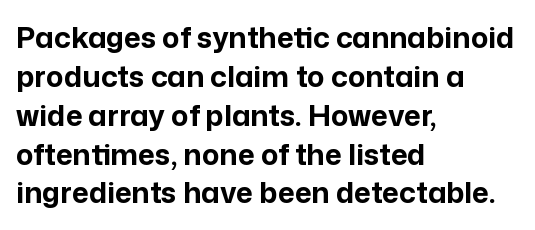
The image shows 29 px bold sans-serif type, upright; set left-aligned, normal line spacing (1.34x), normal letter spacing, not underlined; low stroke contrast and a medium x-height.
